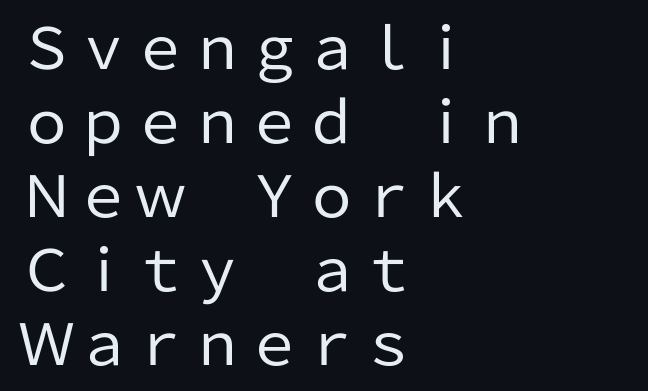
You could call the tracking neutral — neither tight nor loose. The typesetter chose a ragged-right arrangement here. Lines of text with bare space underneath. A roman cut, with each character standing at attention. Observe the absence of serifs on each vertical stroke in this sample. Do the characters align in a grid? No, the font is proportional.
